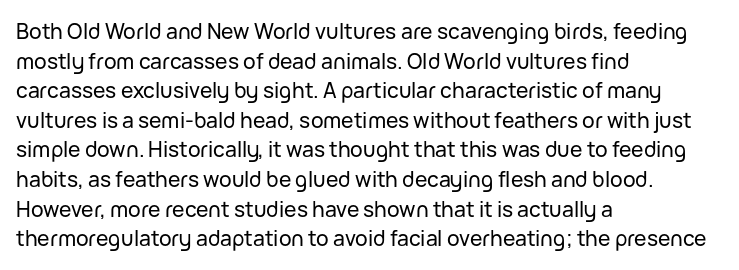
The image shows 21 px text type, upright; set left-aligned, normal line spacing (1.41x), normal letter spacing, not underlined.
